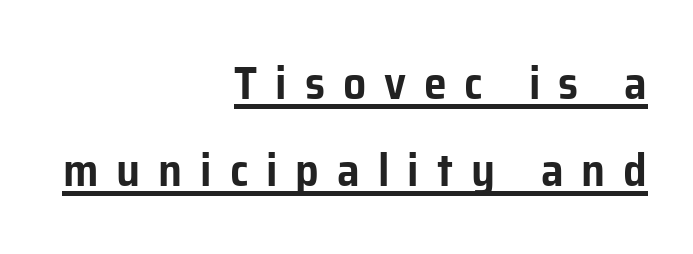
The image shows 46 px sans-serif type, upright; set right-aligned, loose line spacing (1.9x), unusually wide letter spacing (+0.39 em), underlined; low stroke contrast and a medium x-height.
